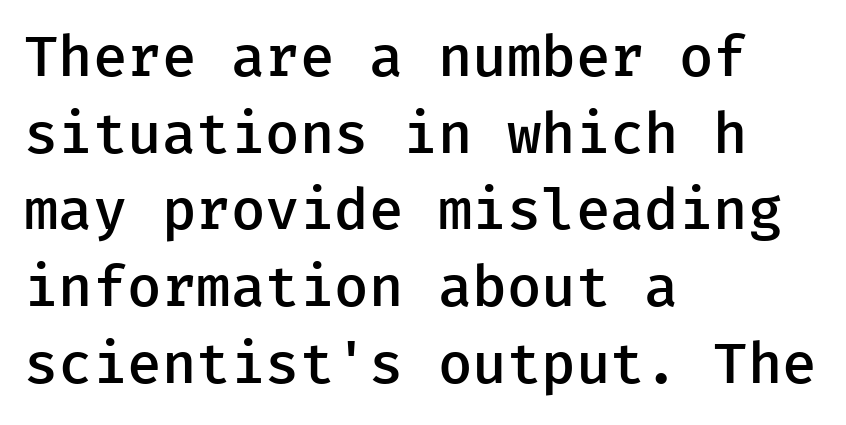
Unmarked baselines from the first word to the last. I'd describe the lettering as semibold — firm but not a full bold. The designer left line spacing at the default. Nope, no serifs anywhere on these letters. Observe the ordinary spacing: letters are neighbours, not strangers.
